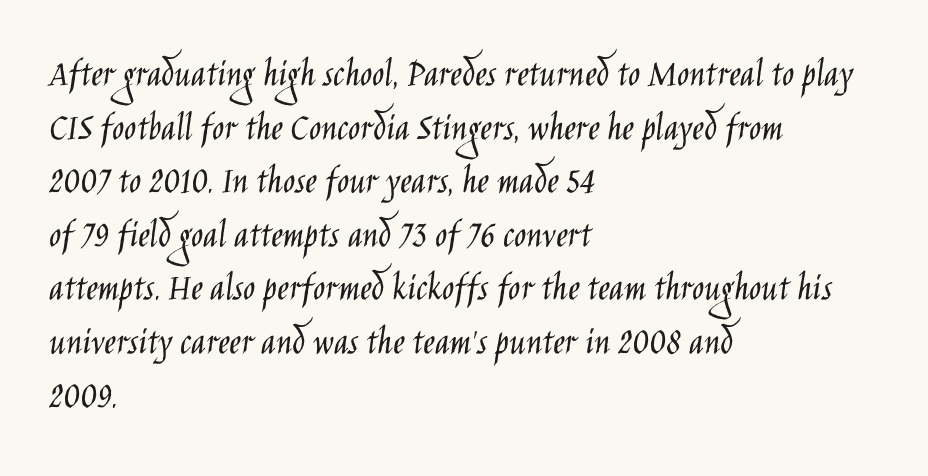
The image shows 40 px light, condensed sans-serif type; set left-aligned, normal line spacing (1.34x), normal letter spacing, not underlined; low stroke contrast and a large x-height.
